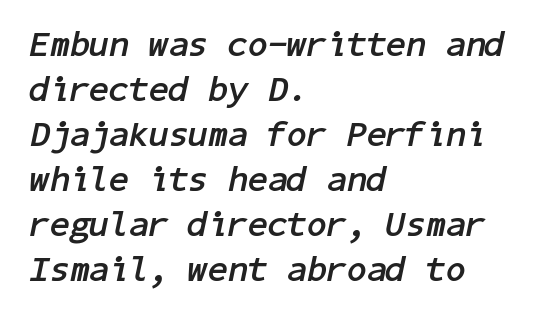
The image shows 36 px semibold type, italic (leaning right); set left-aligned, normal line spacing (1.25x), normal letter spacing, not underlined; low stroke contrast and a medium x-height.
